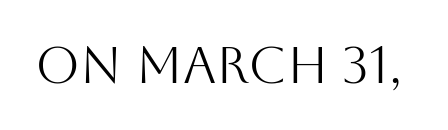
The font is comparable to plain body text, perhaps lighter. Nothing sits at the stroke ends, so this counts as sans-serif. Quick note: not italic, upright. A typesetter would call this proportional, since set widths differ per character. You could call the tracking neutral — neither tight nor loose.
